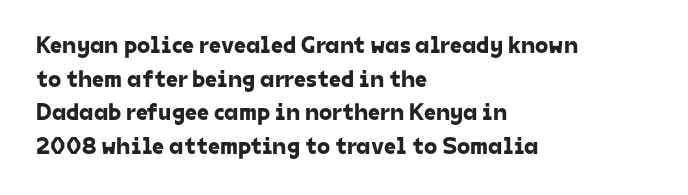
Q: Is the text underlined? A: No.
Q: How is the paragraph aligned? A: Left-aligned.
Q: Is the spacing between letters normal or unusually wide? A: Normal.
Q: Is the spacing between lines tight, normal or loose? A: Normal.
